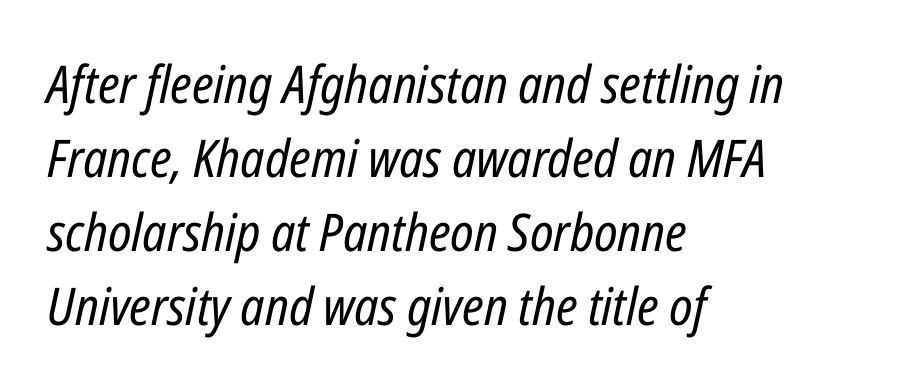
Q: Is the text bold? A: No.
Q: Is the text italic (slanted)? A: Yes, it leans right by about 12 degrees.
Q: Is the text underlined? A: No.
Q: How is the paragraph aligned? A: Left-aligned.
Q: Is the spacing between letters normal or unusually wide? A: Normal.
Q: Is the spacing between lines tight, normal or loose? A: Normal.
Q: Width (condensed, normal, or wide)? A: Condensed.
Q: Stroke contrast? A: Low.
Q: x-height? A: Medium.
Q: Monospaced? A: No.
